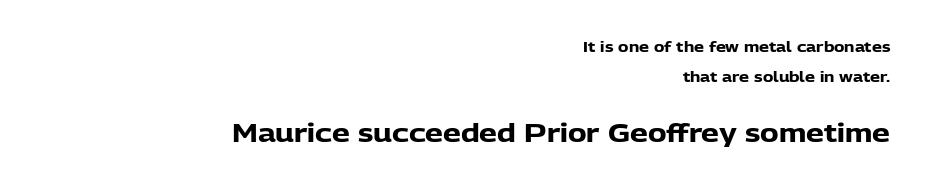
Q: Is the text bold? A: Yes.
Q: Is the text italic (slanted)? A: No, it is upright.
Q: Is the text underlined? A: No.
Q: How is the paragraph aligned? A: Right-aligned.
Q: Is the spacing between letters normal or unusually wide? A: Normal.
Q: Is the spacing between lines tight, normal or loose? A: Loose.
Q: Which block of text is set in a larger size, the first (top) or the second (bottom)? A: The second (bottom) one.
